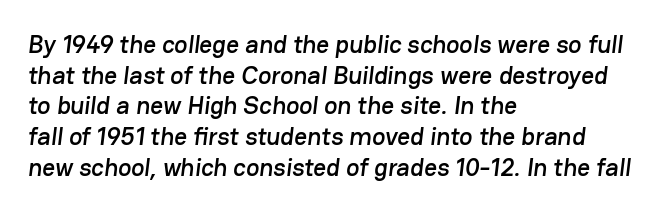
The image shows 25 px text type; set left-aligned, line spacing 1.23x, normal letter spacing, not underlined.
